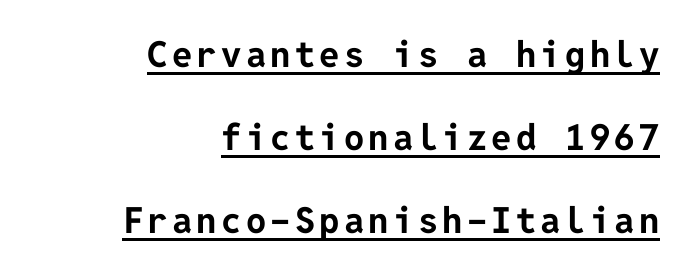
A full-strength bold gives these letters their thick strokes. Does the leading feel generous? Absolutely, it's lavish. Quick note: underline on. Check where the strokes stop: nothing finishes them off — pure sans. Posture: straight, roman, zero tilt. Where is the straight margin? On the right.
